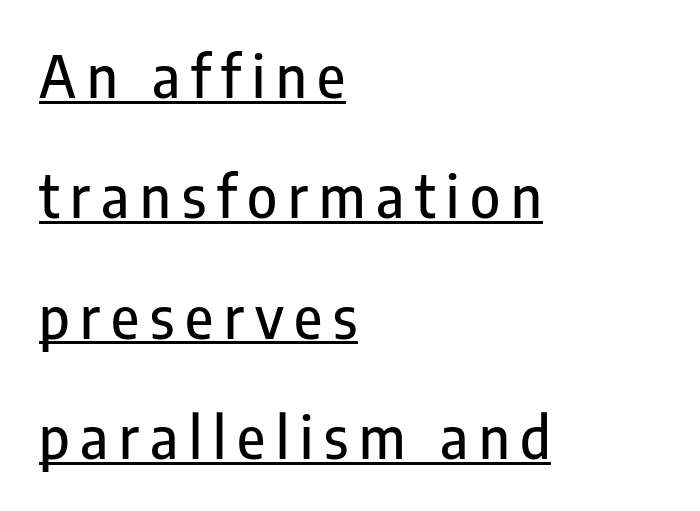
{"serif": "no", "italic": "no", "width": "condensed", "stroke_contrast": "low", "x_height": "medium", "monospaced": "no", "underline": "yes", "align": "left", "line_spacing": "loose", "line_spacing_ratio": 2.11, "glyph_px": 57}
